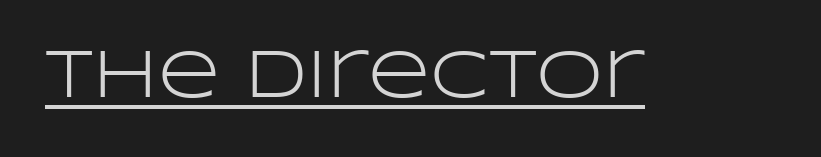
{"serif": "no", "italic": "no", "bold": "no", "weight": "light", "width": "wide", "stroke_contrast": "low", "x_height": "large", "monospaced": "no", "underline": "yes", "letter_spacing": "normal", "letter_spacing_em": 0.0, "glyph_px": 68}
